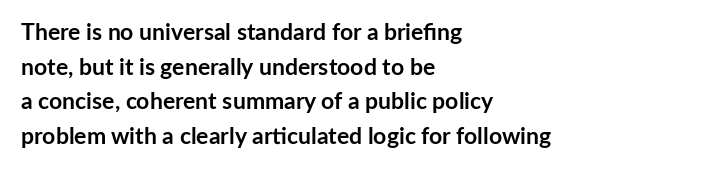
{"italic": "no", "bold": "yes", "underline": "no", "align": "left", "line_spacing": "normal", "line_spacing_ratio": 1.51, "letter_spacing": "normal", "letter_spacing_em": 0.0, "glyph_px": 23}
